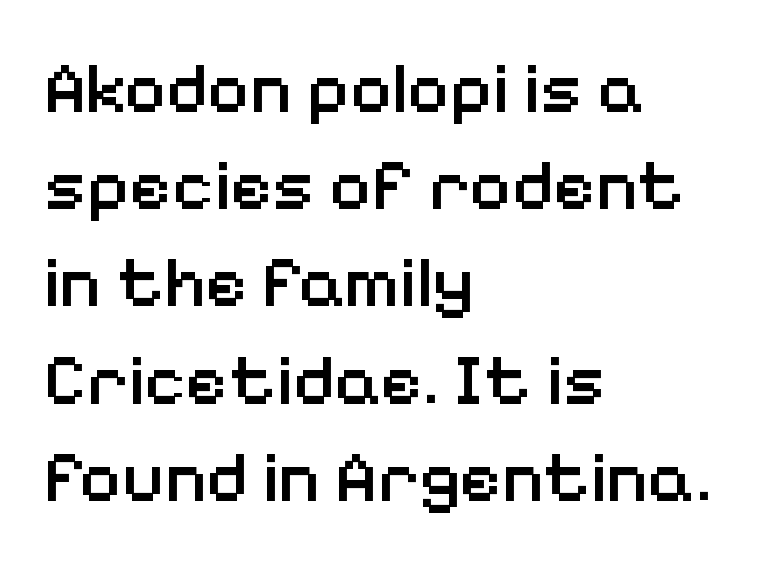
The image shows 72 px semibold sans-serif type, upright; set left-aligned, normal line spacing (1.35x), normal letter spacing, not underlined; low stroke contrast and a medium x-height.
